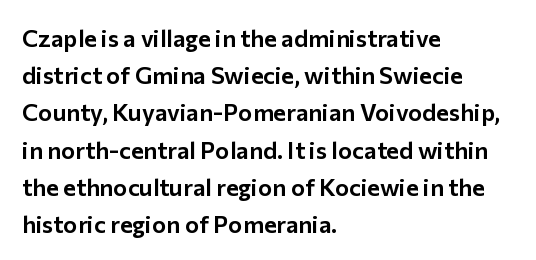
Q: Is the text italic (slanted)? A: No, it is upright.
Q: Is the text underlined? A: No.
Q: How is the paragraph aligned? A: Left-aligned.
Q: Is the spacing between letters normal or unusually wide? A: Normal.
Q: Is the spacing between lines tight, normal or loose? A: Normal.
